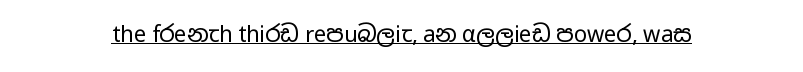
{"italic": "no", "bold": "no", "underline": "yes", "letter_spacing": "normal", "letter_spacing_em": 0.0, "glyph_px": 22}
